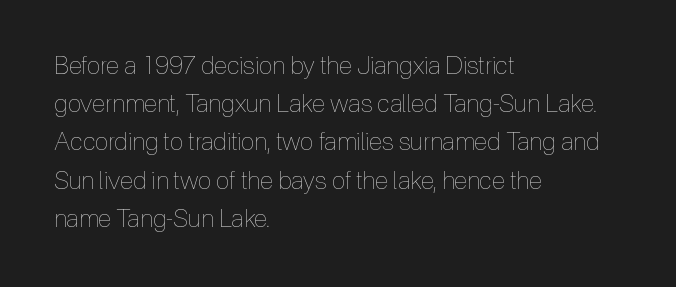
Q: Is the text bold? A: No.
Q: Is the text italic (slanted)? A: No, it is upright.
Q: Is the text underlined? A: No.
Q: How is the paragraph aligned? A: Left-aligned.
Q: Is the spacing between letters normal or unusually wide? A: Normal.
Q: Is the spacing between lines tight, normal or loose? A: Normal.
